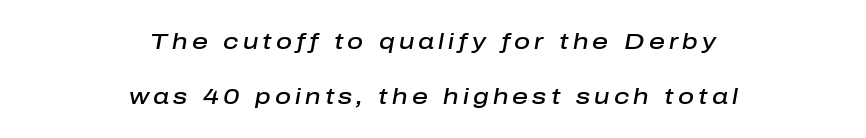
{"italic": "yes", "lean": "right", "slant_degrees": 10, "bold": "semi", "underline": "no", "align": "center", "line_spacing": "loose", "line_spacing_ratio": 2.49, "glyph_px": 22}
